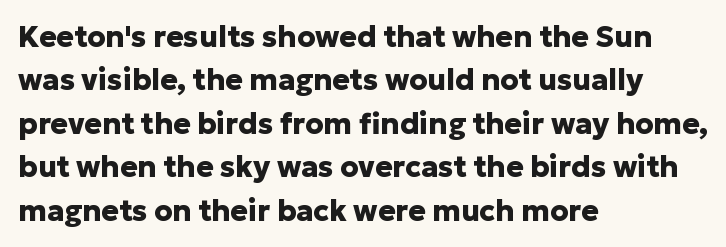
Is this a fixed-width face? No — the glyphs have proportional, varying widths. If you drew a ruler down the left edge, every line would touch it. Honestly, the row spacing looks completely unremarkable. A roman cut, with each character standing at attention. Lines of text with bare space underneath. Default kerning and tracking; the words read as compact shapes.
